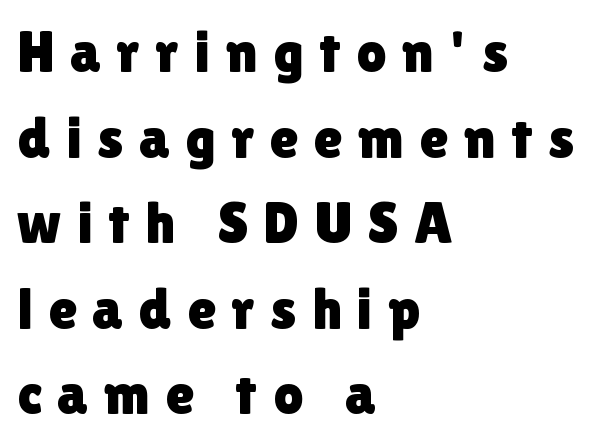
How are the letters spaced? Widely, with obvious added tracking. The words here are not underlined. The lines are quadded left. Varying glyph widths throughout — classic text-font behaviour. The specimen reads as upright at a glance.
